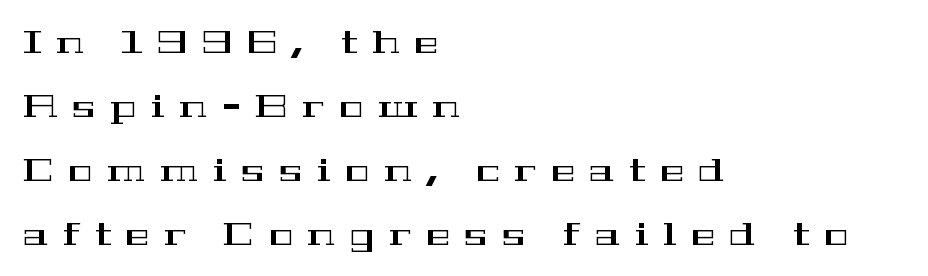
The image shows 32 px wide serif type, upright; set left-aligned, loose line spacing (2.0x), unusually wide letter spacing (+0.46 em), not underlined; high stroke contrast and a medium x-height.
